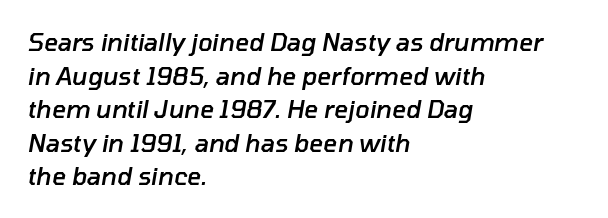
{"italic": "yes", "lean": "right", "slant_degrees": 10, "bold": "semi", "underline": "no", "align": "left", "line_spacing": "normal", "line_spacing_ratio": 1.4, "letter_spacing": "normal", "letter_spacing_em": 0.0, "glyph_px": 24}
